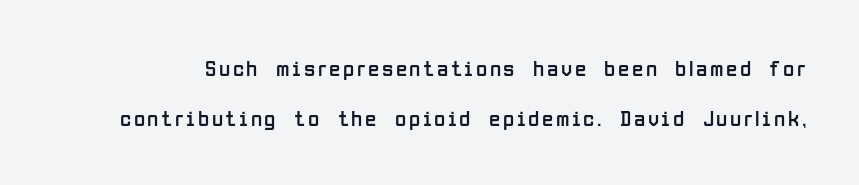
{"italic": "no", "bold": "no", "underline": "no", "line_spacing": "loose", "line_spacing_ratio": 2.18, "glyph_px": 23}
